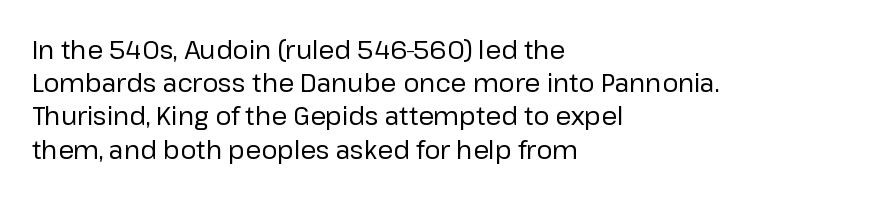
Q: Is the text bold? A: No.
Q: Is the text italic (slanted)? A: No, it is upright.
Q: Is the text underlined? A: No.
Q: How is the paragraph aligned? A: Left-aligned.
Q: Is the spacing between letters normal or unusually wide? A: Normal.
Q: Is the spacing between lines tight, normal or loose? A: Normal.
